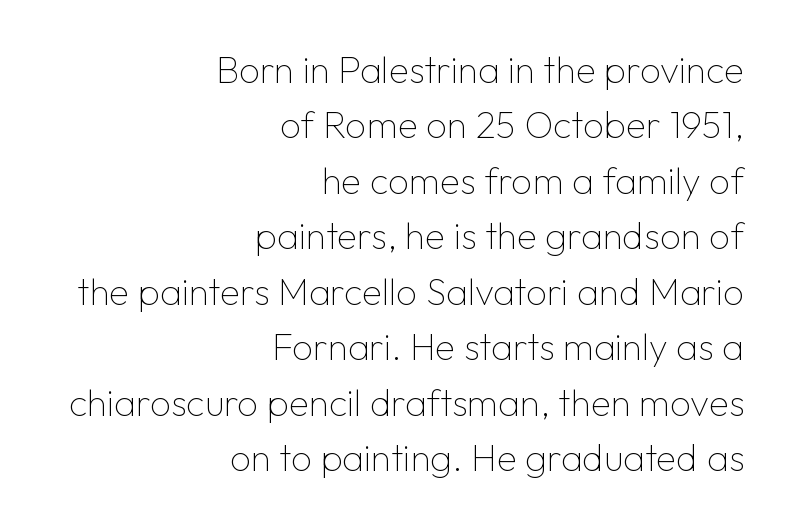
The image shows 37 px thin sans-serif type, upright; set right-aligned, normal line spacing (1.5x), normal letter spacing, not underlined; low stroke contrast and a medium x-height.
